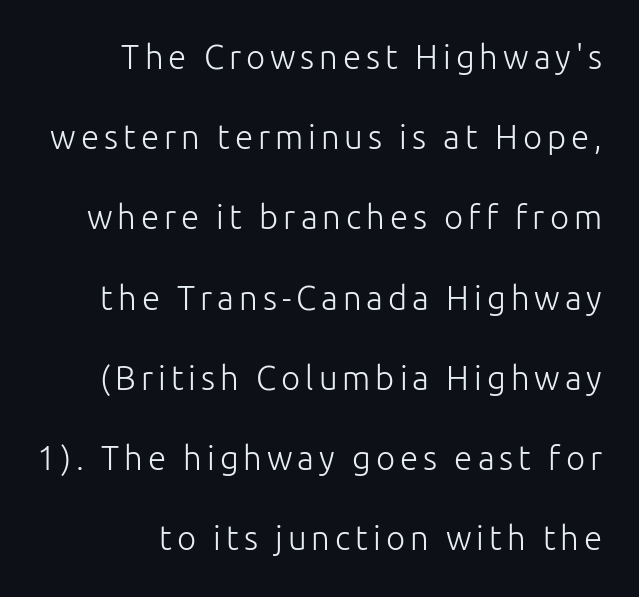
Q: Is the text bold? A: No.
Q: Is the text italic (slanted)? A: No, it is upright.
Q: Is the typeface a serif or a sans-serif typeface? A: Sans-serif.
Q: Is the text underlined? A: No.
Q: Is the spacing between lines tight, normal or loose? A: Loose.
Q: Width (condensed, normal, or wide)? A: Normal.
Q: Stroke contrast? A: Low.
Q: x-height? A: Medium.
Q: Monospaced? A: No.
